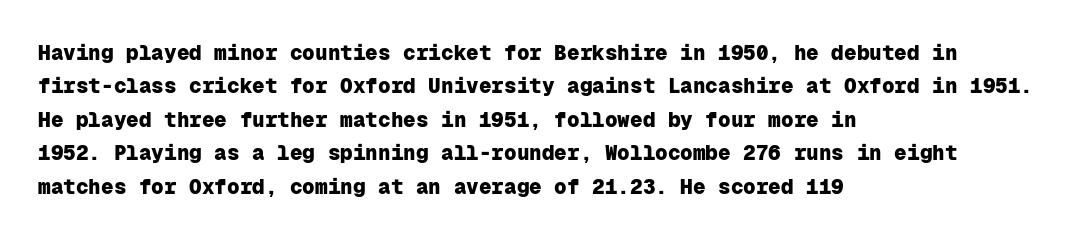
{"italic": "no", "bold": "yes", "underline": "no", "align": "left", "line_spacing": "normal", "line_spacing_ratio": 1.59, "letter_spacing": "normal", "letter_spacing_em": 0.0, "glyph_px": 21}
